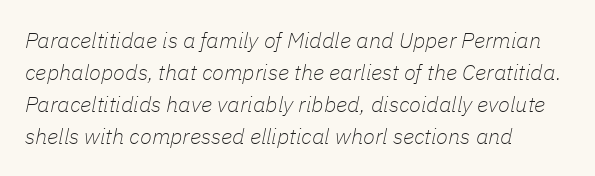
The image shows 22 px text type, italic (leaning right); set left-aligned, normal line spacing (1.45x), normal letter spacing, not underlined.
